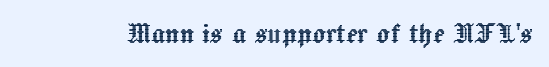
Q: Is the text italic (slanted)? A: No, it is upright.
Q: Is the text underlined? A: No.
Q: Is the spacing between letters normal or unusually wide? A: Normal.
Q: Width (condensed, normal, or wide)? A: Normal.
Q: x-height? A: Medium.
Q: Monospaced? A: No.
